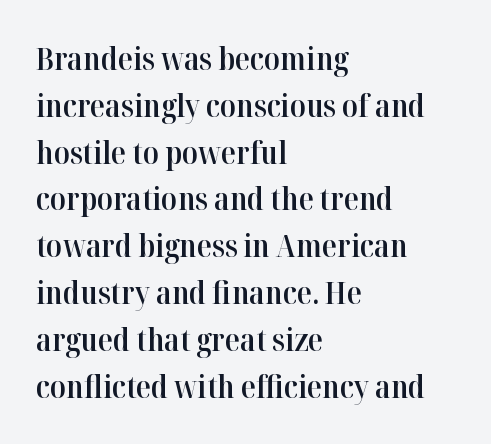
{"serif": "yes", "italic": "no", "bold": "semi", "weight": "semibold", "width": "normal", "stroke_contrast": "high", "x_height": "medium", "monospaced": "no", "underline": "no", "align": "left", "line_spacing": "normal", "line_spacing_ratio": 1.51, "letter_spacing": "normal", "letter_spacing_em": 0.0, "glyph_px": 31}
